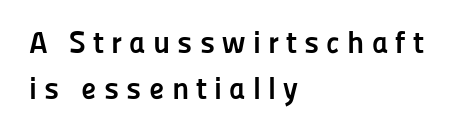
Q: Is the text bold? A: Yes.
Q: Is the text italic (slanted)? A: No, it is upright.
Q: Is the typeface a serif or a sans-serif typeface? A: Sans-serif.
Q: Is the text underlined? A: No.
Q: How is the paragraph aligned? A: Left-aligned.
Q: Is the spacing between letters normal or unusually wide? A: Unusually wide.
Q: Is the spacing between lines tight, normal or loose? A: Normal.
Q: Width (condensed, normal, or wide)? A: Normal.
Q: Stroke contrast? A: Low.
Q: x-height? A: Medium.
Q: Monospaced? A: No.
